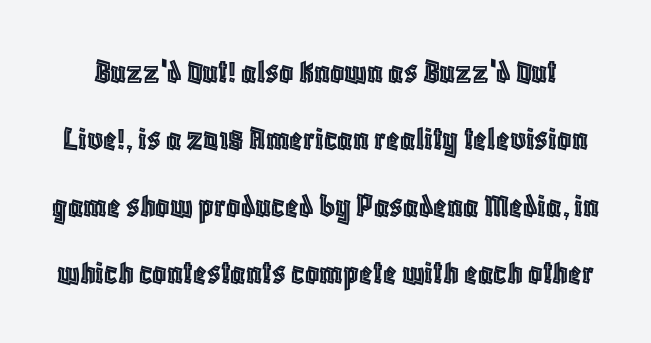
Every stem runs plumb, perpendicular to the baseline. Varying glyph widths throughout — classic text-font behaviour. The passage shown has conventional tracking throughout. The line-height multiplier appears high, well above default. Unmarked baselines from the first word to the last.
